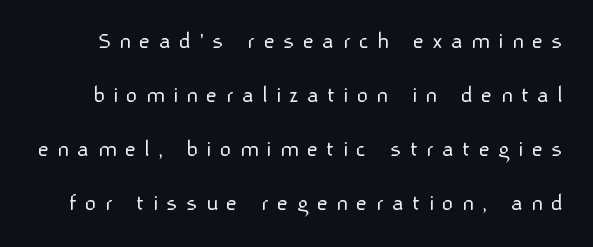
{"italic": "no", "bold": "no", "underline": "no", "line_spacing": "loose", "line_spacing_ratio": 2.16, "letter_spacing": "wide", "letter_spacing_em": 0.32, "glyph_px": 25}
